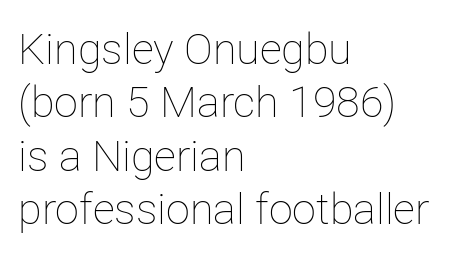
Q: Is the text bold? A: No.
Q: Is the text italic (slanted)? A: No, it is upright.
Q: Is the text underlined? A: No.
Q: How is the paragraph aligned? A: Left-aligned.
Q: Is the spacing between letters normal or unusually wide? A: Normal.
Q: Width (condensed, normal, or wide)? A: Normal.
Q: Stroke contrast? A: Low.
Q: x-height? A: Medium.
Q: Monospaced? A: No.
